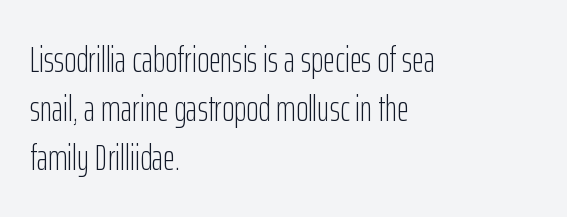
Only glyphs here, with clear space below each row. Compared with typical body copy, the letter spacing here is the same. Heaviness? Minimal to ordinary, like unemphasized prose. Ordinary non-slanted type is in use. No feet cap the strokes, marking this as sans-serif type. The line-height multiplier appears to be the usual default.
